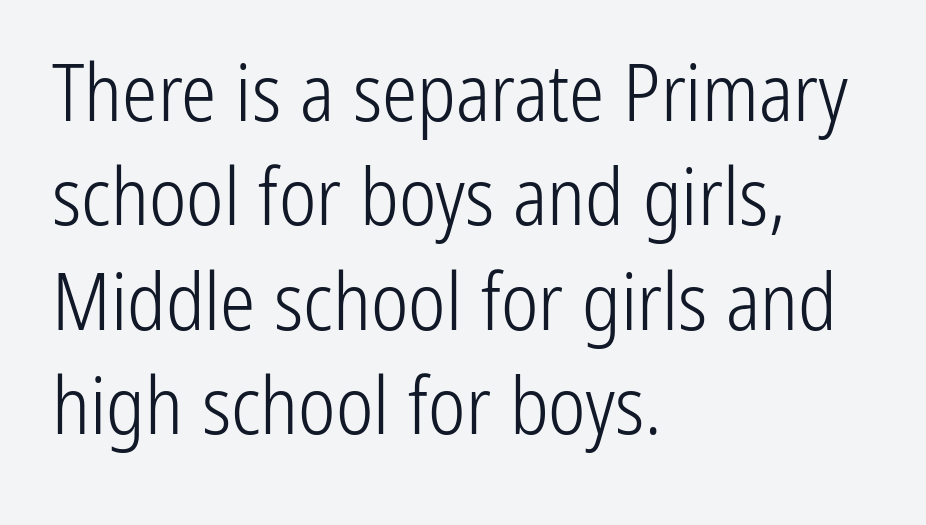
{"serif": "no", "italic": "no", "bold": "no", "weight": "light", "width": "condensed", "stroke_contrast": "low", "x_height": "medium", "monospaced": "no", "underline": "no", "align": "left", "line_spacing": "normal", "line_spacing_ratio": 1.32, "letter_spacing": "normal", "letter_spacing_em": 0.0, "glyph_px": 79}
